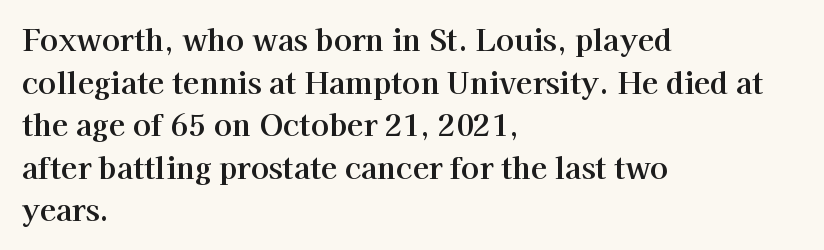
These lines are set flush left with a ragged right edge. The lines sit at an ordinary, default distance from one another. Honestly, the letter spacing is just normal — you wouldn't notice it. This is serif lettering, the kind often seen in printed books. This sample has the flowing, uneven cadence of proportional lettering. The letters stand straight up with perfectly vertical stems.
